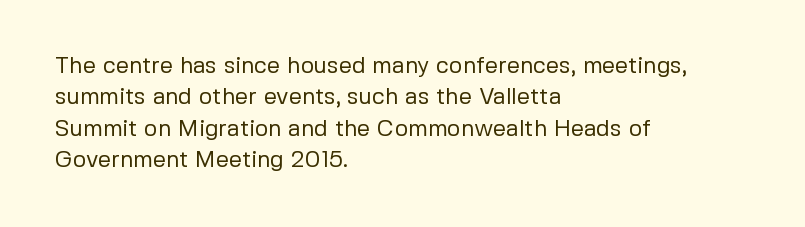
Q: Is the text bold? A: No.
Q: Is the text italic (slanted)? A: No, it is upright.
Q: Is the text underlined? A: No.
Q: How is the paragraph aligned? A: Left-aligned.
Q: Is the spacing between letters normal or unusually wide? A: Normal.
Q: Is the spacing between lines tight, normal or loose? A: Normal.
